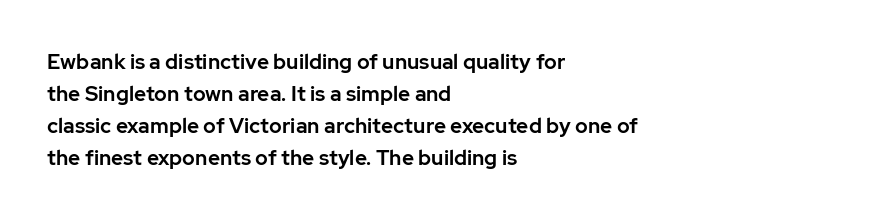
{"italic": "no", "underline": "no", "align": "left", "line_spacing": "normal", "line_spacing_ratio": 1.53, "letter_spacing": "normal", "letter_spacing_em": 0.0, "glyph_px": 21}
